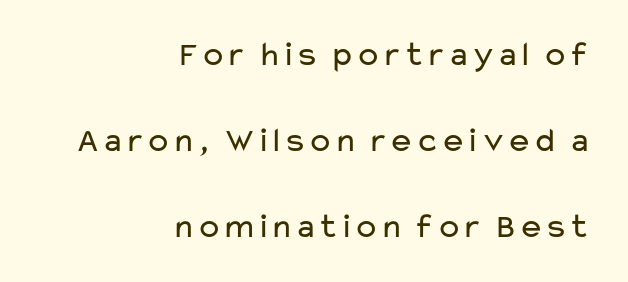
{"serif": "no", "italic": "no", "bold": "no", "weight": "regular", "width": "wide", "stroke_contrast": "low", "x_height": "medium", "monospaced": "no", "underline": "no", "align": "right", "line_spacing": "loose", "line_spacing_ratio": 2.46, "letter_spacing": "normal", "letter_spacing_em": 0.0, "glyph_px": 35}
